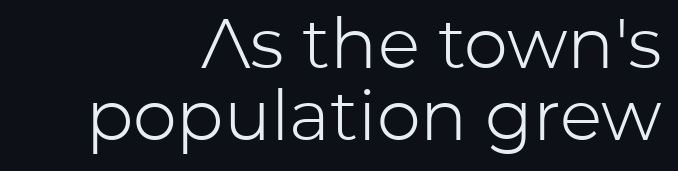
Font category for this specimen: sans-serif. Nobody drew a line under any word here. Is the type heavy? It reads as light-to-regular instead. Summary of vertical rhythm: compact, with narrow interline spacing.
